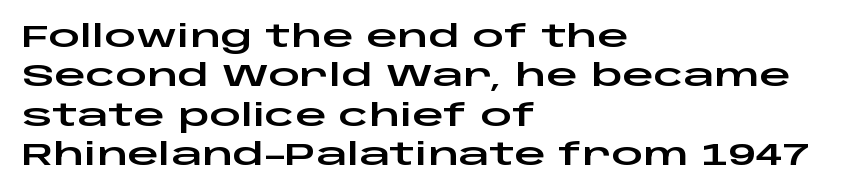
{"serif": "no", "italic": "no", "width": "wide", "stroke_contrast": "low", "x_height": "large", "monospaced": "no", "underline": "no", "align": "left", "line_spacing": "normal", "line_spacing_ratio": 1.27, "letter_spacing": "normal", "letter_spacing_em": 0.0, "glyph_px": 31}
